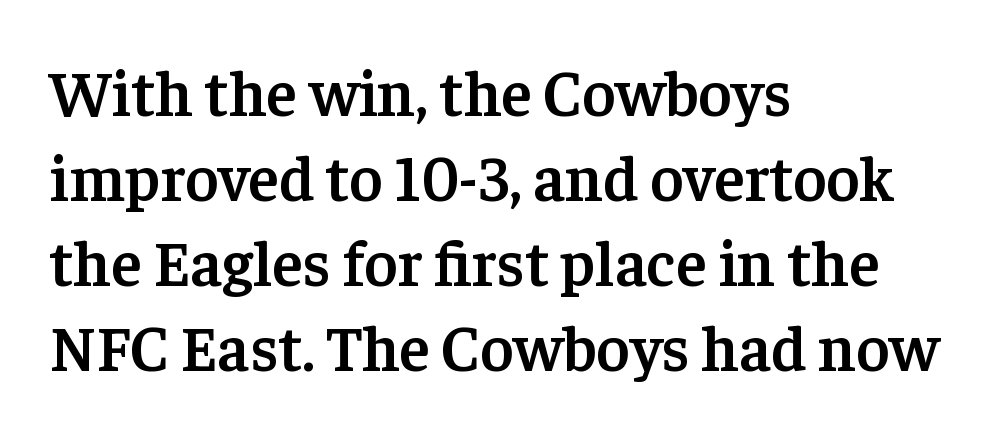
Q: Is the text bold? A: Semi-bold.
Q: Is the text italic (slanted)? A: No, it is upright.
Q: Is the typeface a serif or a sans-serif typeface? A: Serif.
Q: Is the text underlined? A: No.
Q: How is the paragraph aligned? A: Left-aligned.
Q: Is the spacing between letters normal or unusually wide? A: Normal.
Q: Is the spacing between lines tight, normal or loose? A: Normal.
Q: Width (condensed, normal, or wide)? A: Normal.
Q: Stroke contrast? A: Low.
Q: x-height? A: Medium.
Q: Monospaced? A: No.
